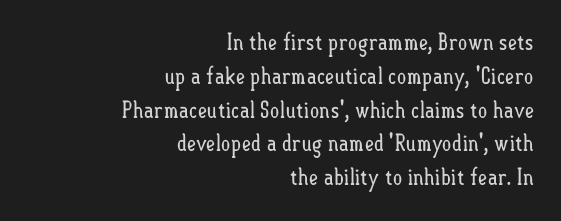
Q: Is the text bold? A: No.
Q: Is the text italic (slanted)? A: No, it is upright.
Q: Is the text underlined? A: No.
Q: How is the paragraph aligned? A: Right-aligned.
Q: Is the spacing between letters normal or unusually wide? A: Normal.
Q: Is the spacing between lines tight, normal or loose? A: Normal.
